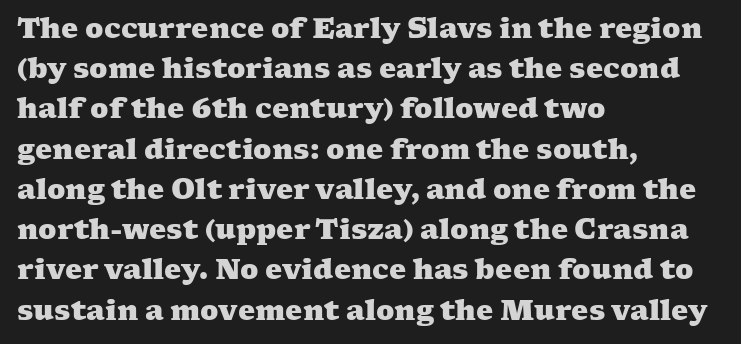
Glyph-to-glyph distance matches everyday printed text. These lines are set flush left with a ragged right edge. Words float on clear page, feet unadorned. Strokes here are thick enough to call this a true bold. The rows are spaced the way most documents space them.
